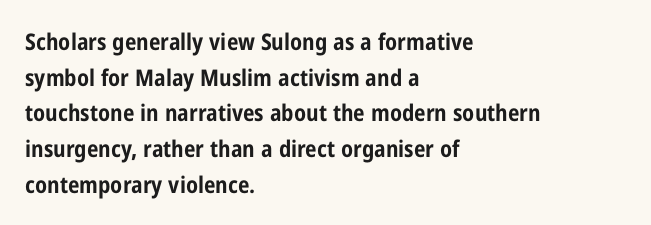
The image shows 23 px bold type, upright; set left-aligned, normal line spacing (1.55x), normal letter spacing, not underlined.
